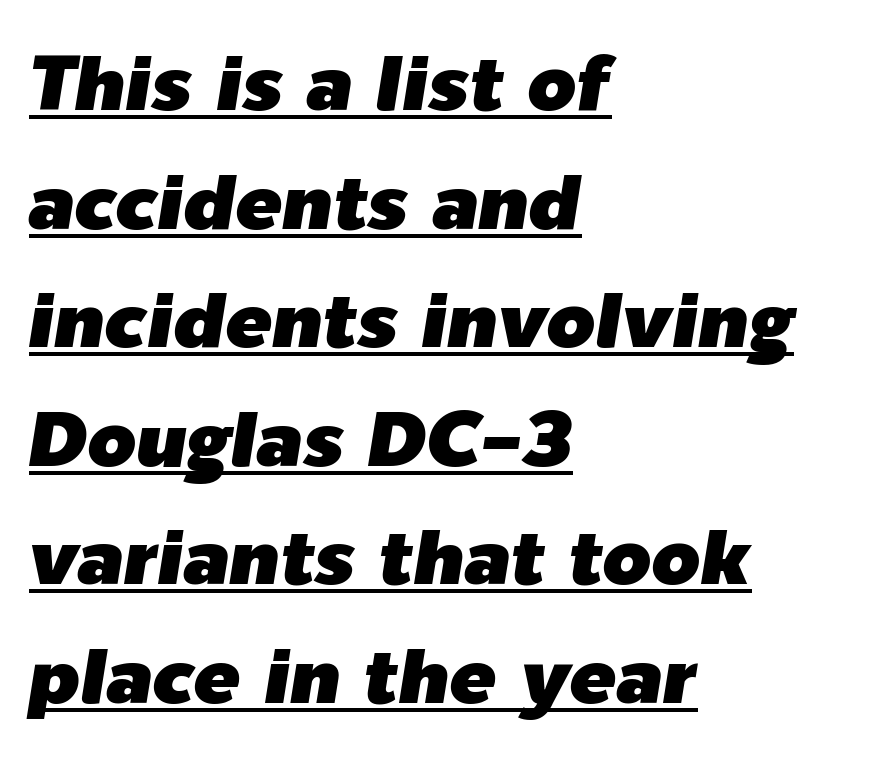
Q: Is the text italic (slanted)? A: Yes, it leans right by about 9 degrees.
Q: Is the text underlined? A: Yes.
Q: How is the paragraph aligned? A: Left-aligned.
Q: Is the spacing between letters normal or unusually wide? A: Normal.
Q: Is the spacing between lines tight, normal or loose? A: Normal.
Q: Width (condensed, normal, or wide)? A: Normal.
Q: Stroke contrast? A: Low.
Q: x-height? A: Medium.
Q: Monospaced? A: No.
